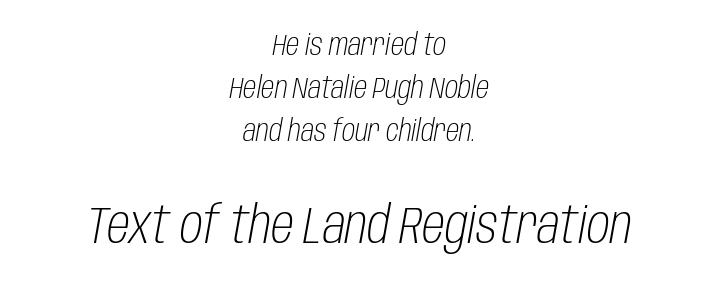
Q: Is the text bold? A: No.
Q: Is the text italic (slanted)? A: Yes, it leans right by about 10 degrees.
Q: Is the text underlined? A: No.
Q: How is the paragraph aligned? A: Centered.
Q: Is the spacing between letters normal or unusually wide? A: Normal.
Q: Is the spacing between lines tight, normal or loose? A: Normal.
Q: Which block of text is set in a larger size, the first (top) or the second (bottom)? A: The second (bottom) one.
Q: Width (condensed, normal, or wide)? A: Condensed.
Q: Stroke contrast? A: Low.
Q: x-height? A: Large.
Q: Monospaced? A: No.
